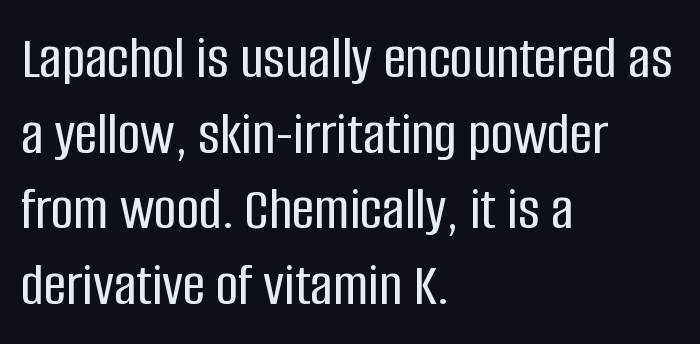
Q: Is the text italic (slanted)? A: No, it is upright.
Q: Is the typeface a serif or a sans-serif typeface? A: Sans-serif.
Q: Is the text underlined? A: No.
Q: How is the paragraph aligned? A: Left-aligned.
Q: Is the spacing between letters normal or unusually wide? A: Normal.
Q: Width (condensed, normal, or wide)? A: Condensed.
Q: Stroke contrast? A: Low.
Q: x-height? A: Large.
Q: Monospaced? A: No.
